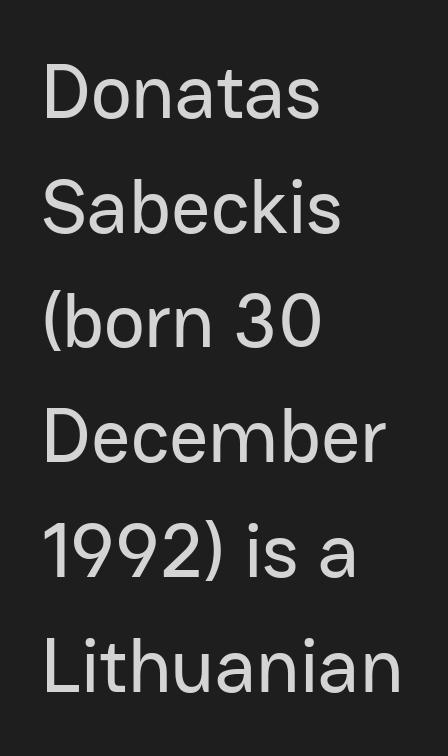
{"serif": "no", "italic": "no", "width": "normal", "stroke_contrast": "low", "x_height": "medium", "monospaced": "no", "underline": "no", "align": "left", "line_spacing": "normal", "line_spacing_ratio": 1.49, "letter_spacing": "normal", "letter_spacing_em": 0.0, "glyph_px": 77}
